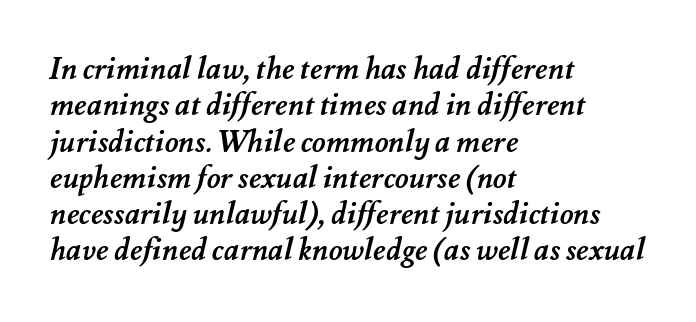
The image shows 30 px semibold type; set left-aligned, line spacing 1.21x, normal letter spacing, not underlined; medium stroke contrast and a small x-height.
